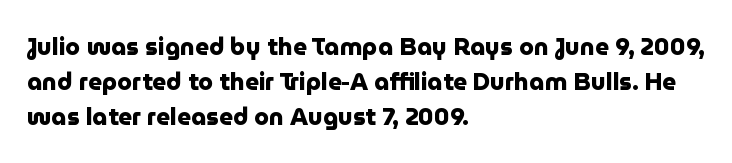
Nope, not italic — everything's standing straight. The passage shown has conventional tracking throughout. Bold? Absolutely — the strokes are thick and heavy. If you drew a ruler down the left edge, every line would touch it. The gap between lines stays unmarked. Horizontal bands of white between lines are of average thickness.
